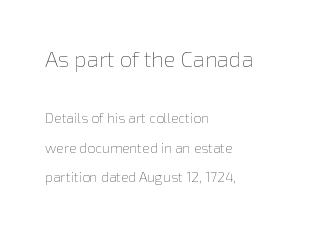
Q: Is the text bold? A: No.
Q: Is the text italic (slanted)? A: No, it is upright.
Q: Is the text underlined? A: No.
Q: How is the paragraph aligned? A: Left-aligned.
Q: Is the spacing between letters normal or unusually wide? A: Normal.
Q: Is the spacing between lines tight, normal or loose? A: Loose.
Q: Which block of text is set in a larger size, the first (top) or the second (bottom)? A: The first (top) one.
